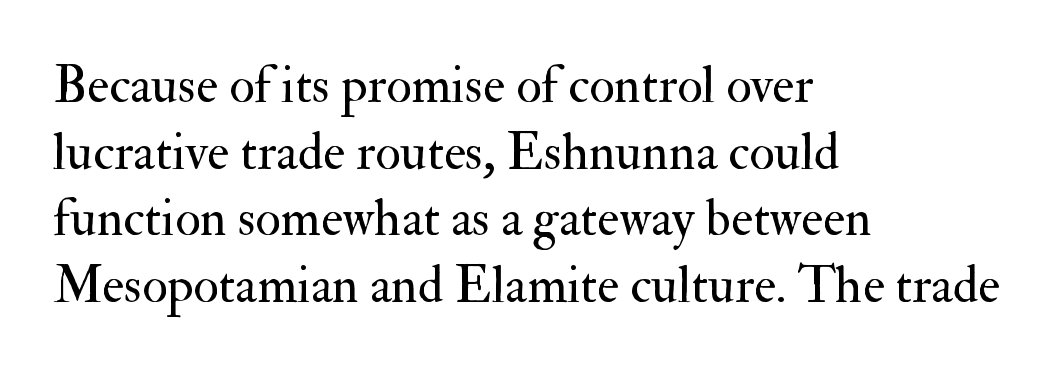
This is roman type, the default non-slanted kind. The face used here is proportionally spaced, like ordinary book or web type. Is the stroke heavy? The answer is a plain regular-or-lighter. Note: serifs present on the glyphs.
